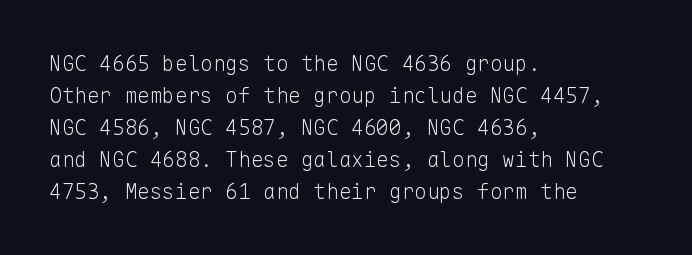
The image shows 21 px text type, upright; set left-aligned, normal line spacing (1.52x), normal letter spacing, not underlined.
